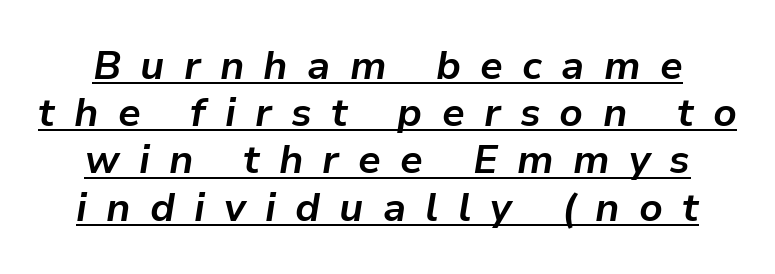
Q: Is the text bold? A: Yes.
Q: Is the text italic (slanted)? A: Yes, it leans right by about 9 degrees.
Q: Is the text underlined? A: Yes.
Q: Is the spacing between letters normal or unusually wide? A: Unusually wide.
Q: Width (condensed, normal, or wide)? A: Normal.
Q: Stroke contrast? A: Low.
Q: x-height? A: Medium.
Q: Monospaced? A: No.
